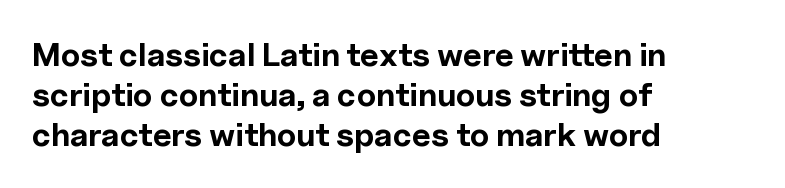
The face used here is proportionally spaced, like ordinary book or web type. How are the letters spaced? Ordinarily, with no added tracking. In terms of weight, the rendering is a true, heavy bold. This sample uses an upright cut, with every glyph sitting square on the baseline.
